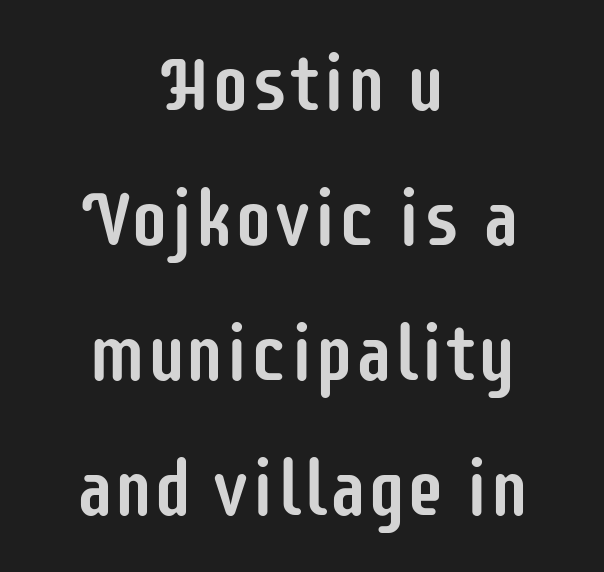
A bare baseline throughout the passage. Proportional: the letters do not fall into vertical columns. The rag falls on both sides of this text block equally. Serifs: no, the terminals of the letterforms are clean. The type sits square on the baseline with zero lean. Each word holds together tightly as a unit, with standard inter-letter gaps.
